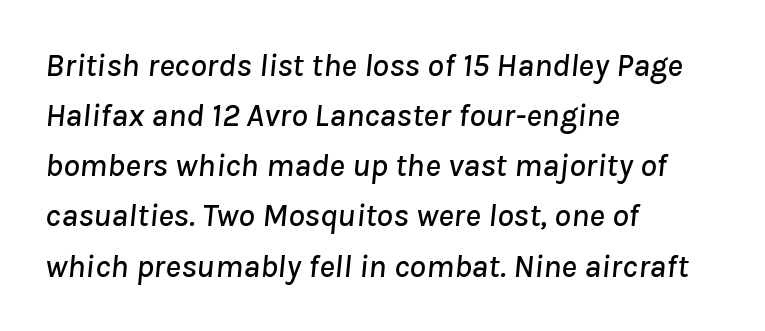
{"italic": "yes", "lean": "right", "slant_degrees": 8, "width": "normal", "stroke_contrast": "low", "x_height": "medium", "monospaced": "no", "underline": "no", "align": "left", "line_spacing": "normal", "line_spacing_ratio": 1.52, "letter_spacing": "normal", "letter_spacing_em": 0.0, "glyph_px": 33}
